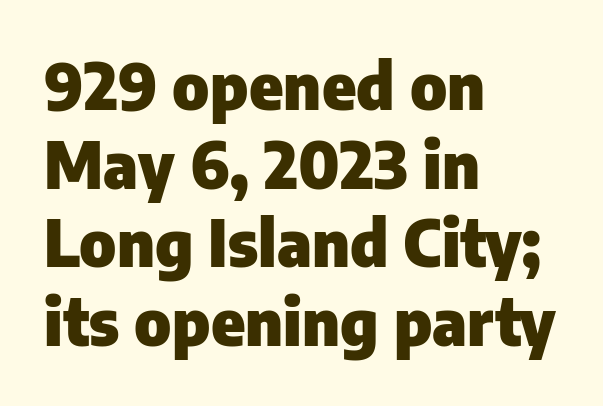
The rendering uses natural spacing where letterforms have individual widths. Each row of text sits above clean, open space. Words appear dense and cohesive because spacing is normal. Posture: upright roman. Heft: maximum for text — a bold.
